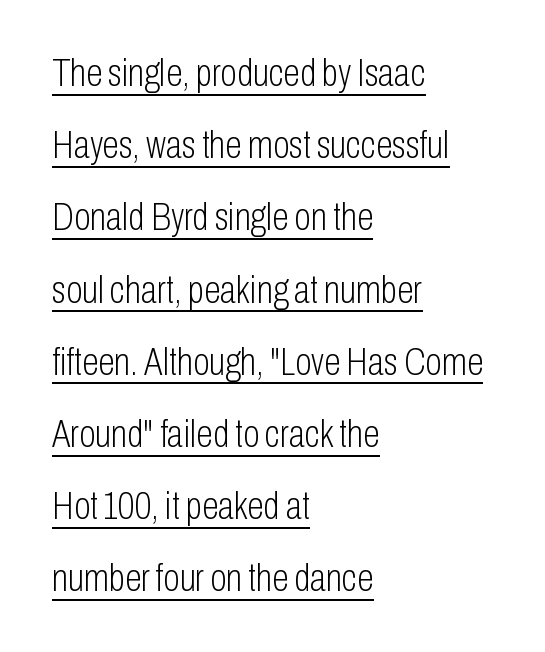
The image shows 38 px light, condensed sans-serif type, upright; set left-aligned, loose line spacing (1.9x), normal letter spacing, underlined; low stroke contrast and a medium x-height.
